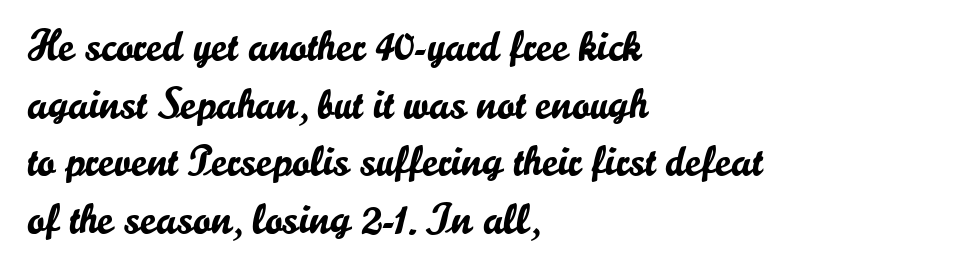
Each new line begins a customary step beneath the previous one. Honestly, there is no underline to notice here at all. Think of a printed novel: that variable character pitch is what you see here. This rendering uses left alignment, leaving the right contour irregular.
